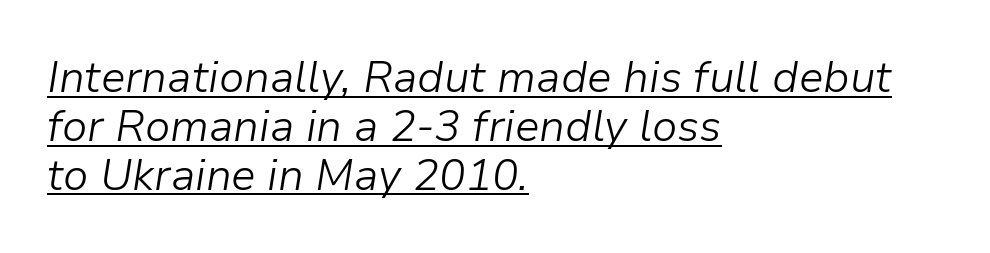
The image shows 44 px light type, italic (leaning right); set left-aligned, tight line spacing (1.11x), normal letter spacing, underlined; low stroke contrast and a medium x-height.
